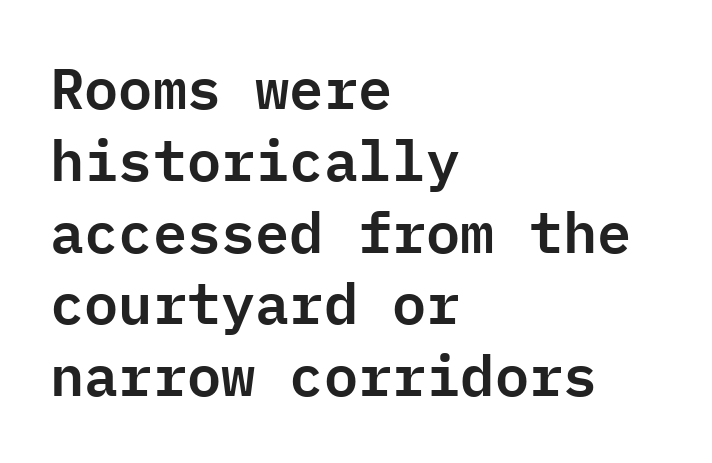
Q: Is the text italic (slanted)? A: No, it is upright.
Q: Is the typeface a serif or a sans-serif typeface? A: Sans-serif.
Q: Is the text underlined? A: No.
Q: How is the paragraph aligned? A: Left-aligned.
Q: Is the spacing between letters normal or unusually wide? A: Normal.
Q: Is the spacing between lines tight, normal or loose? A: Normal.
Q: Width (condensed, normal, or wide)? A: Normal.
Q: Stroke contrast? A: Low.
Q: x-height? A: Medium.
Q: Monospaced? A: Yes.
